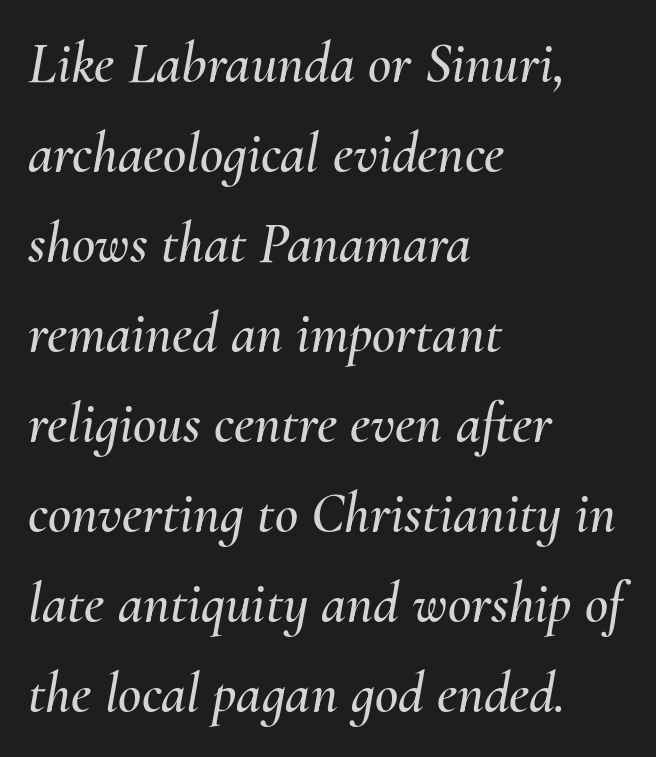
{"italic": "yes", "lean": "right", "slant_degrees": 10, "width": "normal", "stroke_contrast": "medium", "x_height": "small", "monospaced": "no", "underline": "no", "align": "left", "line_spacing": "normal", "line_spacing_ratio": 1.58, "letter_spacing": "normal", "letter_spacing_em": 0.0, "glyph_px": 57}
